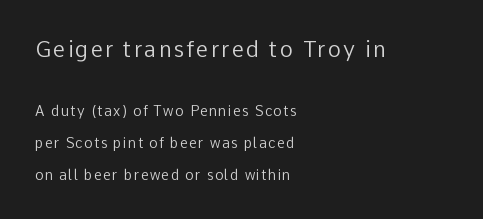
Q: Is the text bold? A: No.
Q: Is the text italic (slanted)? A: No, it is upright.
Q: Is the text underlined? A: No.
Q: How is the paragraph aligned? A: Left-aligned.
Q: Is the spacing between lines tight, normal or loose? A: Loose.
Q: Which block of text is set in a larger size, the first (top) or the second (bottom)? A: The first (top) one.
